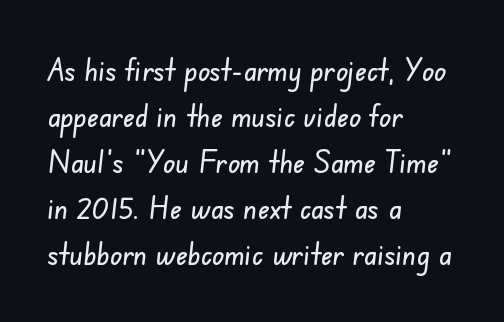
{"serif": "no", "width": "condensed", "stroke_contrast": "low", "x_height": "small", "monospaced": "no", "underline": "no", "align": "left", "line_spacing": "normal", "line_spacing_ratio": 1.44, "letter_spacing": "normal", "letter_spacing_em": 0.0, "glyph_px": 32}
